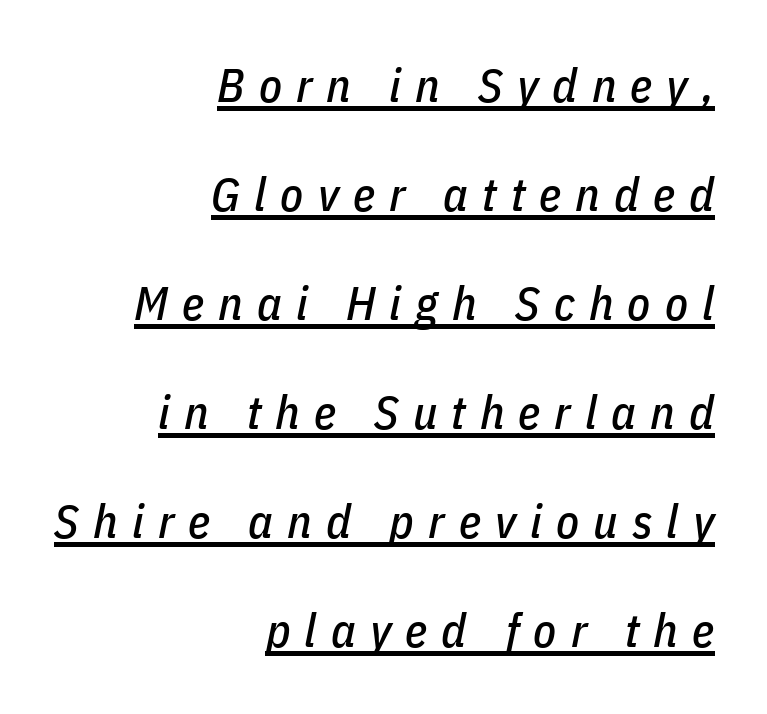
{"italic": "yes", "lean": "right", "slant_degrees": 11, "width": "condensed", "stroke_contrast": "low", "x_height": "medium", "monospaced": "no", "underline": "yes", "align": "right", "line_spacing": "loose", "line_spacing_ratio": 2.32, "letter_spacing": "wide", "letter_spacing_em": 0.3, "glyph_px": 47}
